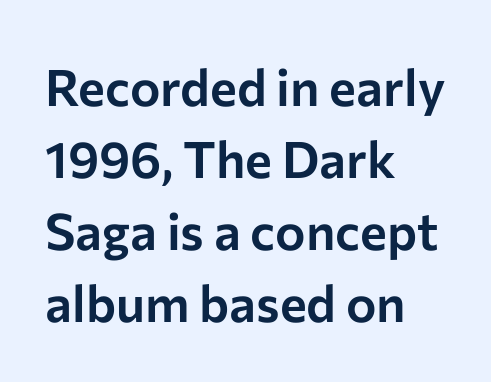
The image shows 51 px sans-serif type, upright; set left-aligned, normal line spacing (1.41x), normal letter spacing, not underlined; low stroke contrast and a medium x-height.
